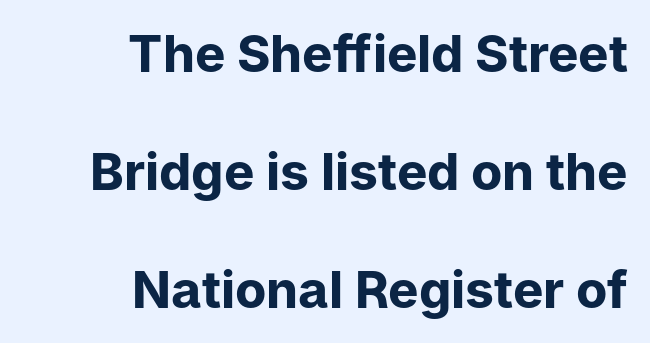
{"serif": "no", "italic": "no", "bold": "yes", "weight": "bold", "width": "normal", "stroke_contrast": "low", "x_height": "medium", "monospaced": "no", "underline": "no", "align": "right", "line_spacing": "loose", "line_spacing_ratio": 2.31, "letter_spacing": "normal", "letter_spacing_em": 0.0, "glyph_px": 51}
